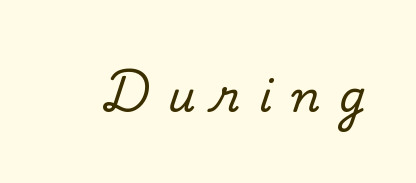
Q: Is the text italic (slanted)? A: Yes.
Q: Is the typeface a serif or a sans-serif typeface? A: Serif.
Q: Is the text underlined? A: No.
Q: Is the spacing between letters normal or unusually wide? A: Unusually wide.
Q: Width (condensed, normal, or wide)? A: Normal.
Q: Stroke contrast? A: Low.
Q: x-height? A: Small.
Q: Monospaced? A: No.
